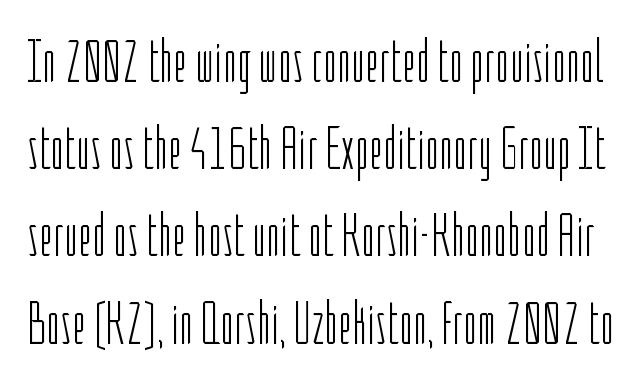
Q: Is the text bold? A: No.
Q: Is the text italic (slanted)? A: No, it is upright.
Q: Is the typeface a serif or a sans-serif typeface? A: Sans-serif.
Q: Is the text underlined? A: No.
Q: Is the spacing between letters normal or unusually wide? A: Normal.
Q: Is the spacing between lines tight, normal or loose? A: Normal.
Q: Width (condensed, normal, or wide)? A: Condensed.
Q: Stroke contrast? A: Low.
Q: x-height? A: Medium.
Q: Monospaced? A: No.
